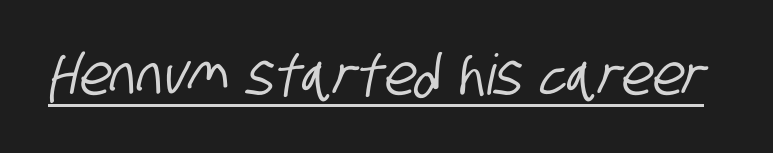
{"serif": "no", "width": "condensed", "stroke_contrast": "low", "x_height": "large", "monospaced": "no", "underline": "yes", "letter_spacing": "normal", "letter_spacing_em": 0.0, "glyph_px": 56}
